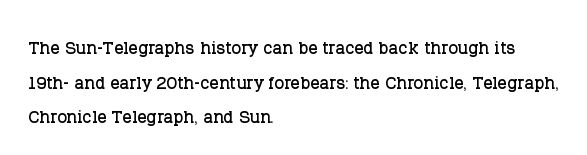
The image shows 23 px text type, upright; set left-aligned, normal line spacing (1.51x), normal letter spacing, not underlined.
